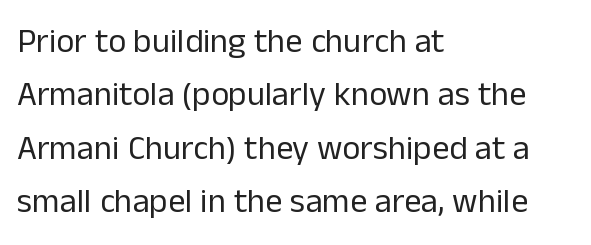
Q: Is the text bold? A: No.
Q: Is the text italic (slanted)? A: No, it is upright.
Q: Is the typeface a serif or a sans-serif typeface? A: Sans-serif.
Q: Is the text underlined? A: No.
Q: How is the paragraph aligned? A: Left-aligned.
Q: Is the spacing between letters normal or unusually wide? A: Normal.
Q: Is the spacing between lines tight, normal or loose? A: Normal.
Q: Width (condensed, normal, or wide)? A: Normal.
Q: Stroke contrast? A: Low.
Q: x-height? A: Medium.
Q: Monospaced? A: No.
